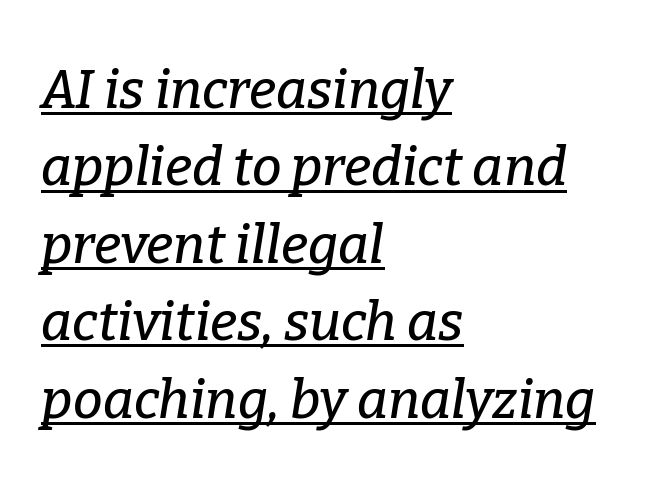
{"serif": "yes", "italic": "yes", "lean": "right", "slant_degrees": 9, "width": "normal", "stroke_contrast": "low", "x_height": "medium", "monospaced": "no", "underline": "yes", "align": "left", "line_spacing": "normal", "line_spacing_ratio": 1.46, "letter_spacing": "normal", "letter_spacing_em": 0.0, "glyph_px": 53}
